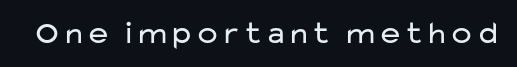
The image shows 32 px regular-weight, wide sans-serif type, upright; set normal letter spacing, not underlined; low stroke contrast and a medium x-height.
